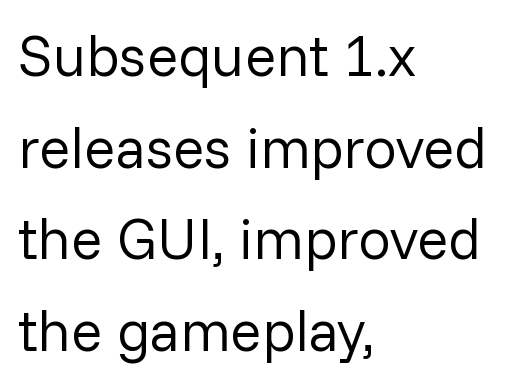
A bare baseline throughout the passage. Proportional: the letters do not fall into vertical columns. A typesetter would mark this as roman, not italic. Examine the stroke ends and you'll find no serifs.
